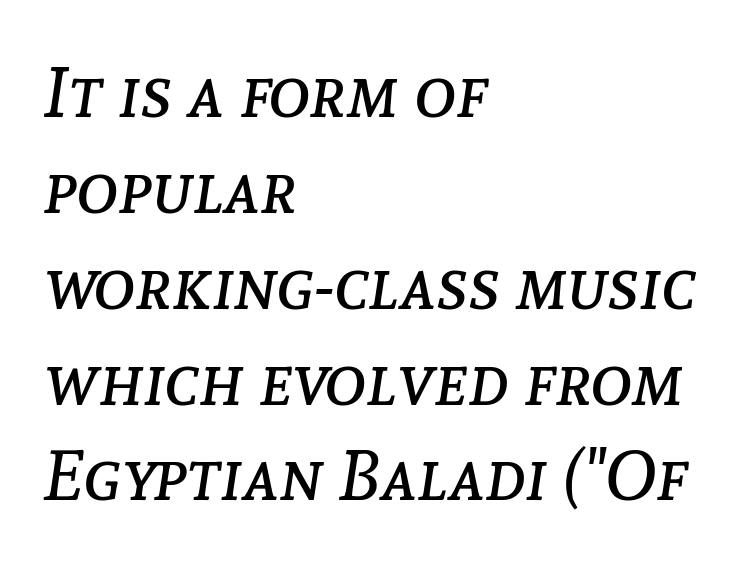
The image shows 71 px regular-weight type, italic (leaning right); set left-aligned, normal line spacing (1.35x), normal letter spacing, not underlined; low stroke contrast and a medium x-height.
